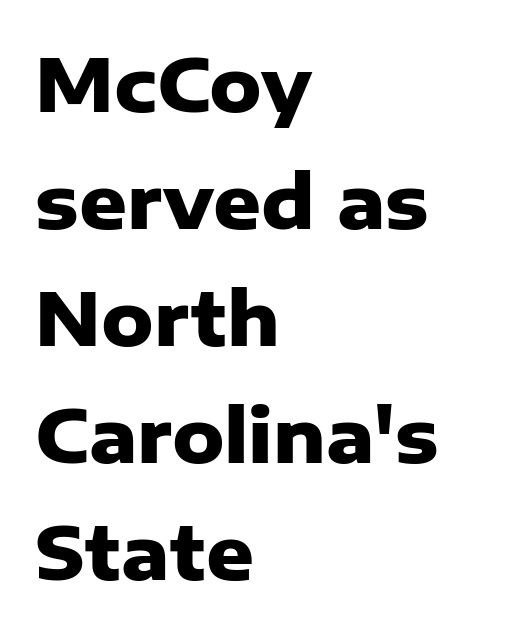
Q: Is the text bold? A: Yes.
Q: Is the text italic (slanted)? A: No, it is upright.
Q: Is the typeface a serif or a sans-serif typeface? A: Sans-serif.
Q: Is the text underlined? A: No.
Q: How is the paragraph aligned? A: Left-aligned.
Q: Is the spacing between letters normal or unusually wide? A: Normal.
Q: Is the spacing between lines tight, normal or loose? A: Normal.
Q: Width (condensed, normal, or wide)? A: Normal.
Q: Stroke contrast? A: Low.
Q: x-height? A: Medium.
Q: Monospaced? A: No.
